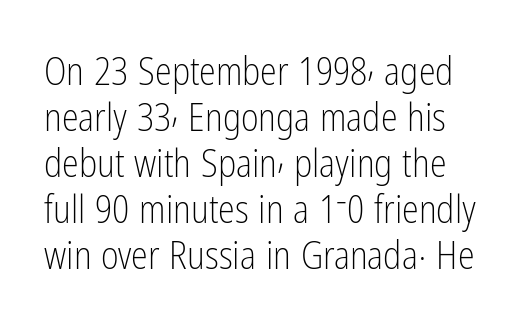
{"serif": "no", "italic": "no", "bold": "no", "weight": "light", "width": "condensed", "stroke_contrast": "low", "x_height": "medium", "monospaced": "no", "underline": "no", "line_spacing_ratio": 1.21, "letter_spacing": "normal", "letter_spacing_em": 0.0, "glyph_px": 38}
